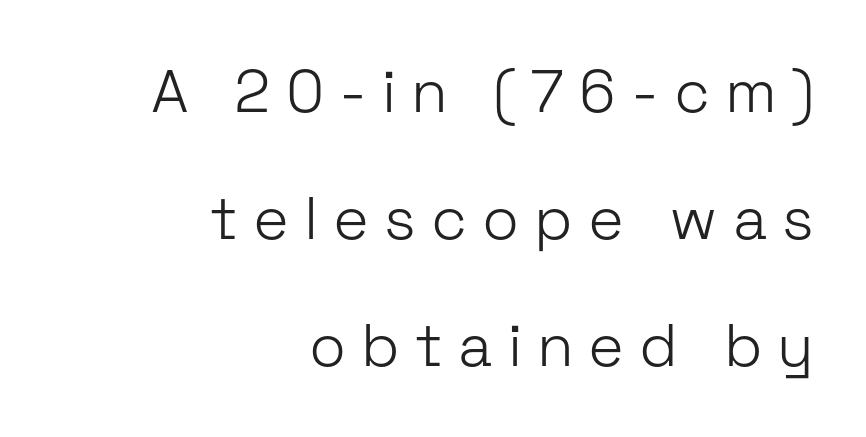
Q: Is the text bold? A: No.
Q: Is the text italic (slanted)? A: No, it is upright.
Q: Is the typeface a serif or a sans-serif typeface? A: Sans-serif.
Q: Is the text underlined? A: No.
Q: How is the paragraph aligned? A: Right-aligned.
Q: Is the spacing between letters normal or unusually wide? A: Unusually wide.
Q: Is the spacing between lines tight, normal or loose? A: Loose.
Q: Width (condensed, normal, or wide)? A: Normal.
Q: Stroke contrast? A: Low.
Q: x-height? A: Medium.
Q: Monospaced? A: No.
